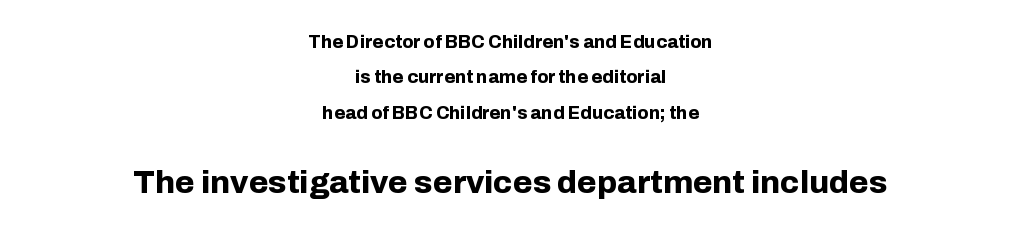
The image shows 32 px bold sans-serif type, upright; set centered, loose line spacing (1.97x), normal letter spacing, not underlined; the second (bottom) block is 1.78x larger; low stroke contrast and a medium x-height.
